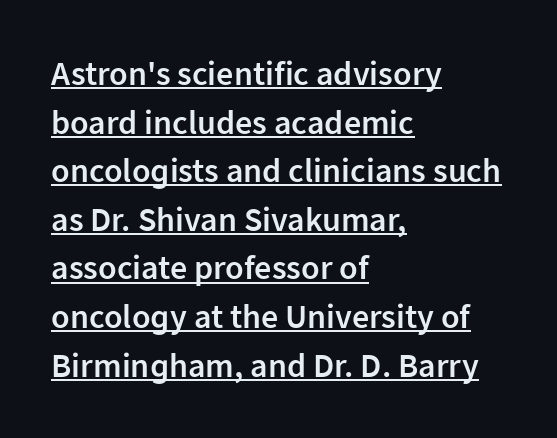
{"serif": "no", "italic": "no", "bold": "semi", "weight": "semibold", "width": "normal", "stroke_contrast": "low", "x_height": "medium", "monospaced": "no", "underline": "yes", "align": "left", "line_spacing": "normal", "line_spacing_ratio": 1.43, "letter_spacing": "normal", "letter_spacing_em": 0.0, "glyph_px": 34}
